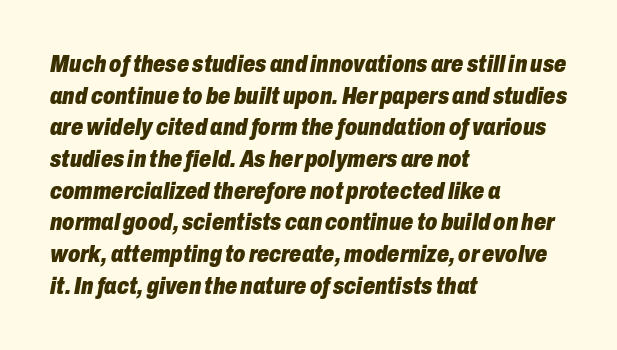
Q: Is the text bold? A: Yes.
Q: Is the text italic (slanted)? A: Yes, it leans right by about 10 degrees.
Q: Is the text underlined? A: No.
Q: How is the paragraph aligned? A: Left-aligned.
Q: Is the spacing between letters normal or unusually wide? A: Normal.
Q: Is the spacing between lines tight, normal or loose? A: Normal.
